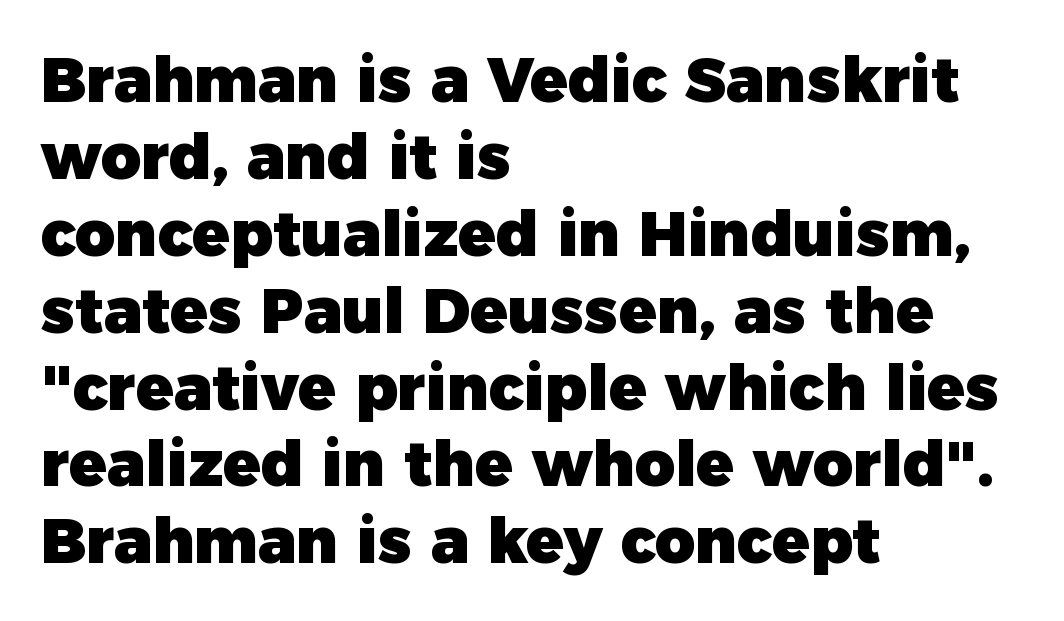
Q: Is the text bold? A: Yes.
Q: Is the text italic (slanted)? A: No, it is upright.
Q: Is the typeface a serif or a sans-serif typeface? A: Sans-serif.
Q: Is the text underlined? A: No.
Q: How is the paragraph aligned? A: Left-aligned.
Q: Is the spacing between letters normal or unusually wide? A: Normal.
Q: Width (condensed, normal, or wide)? A: Normal.
Q: Stroke contrast? A: Low.
Q: x-height? A: Medium.
Q: Monospaced? A: No.
